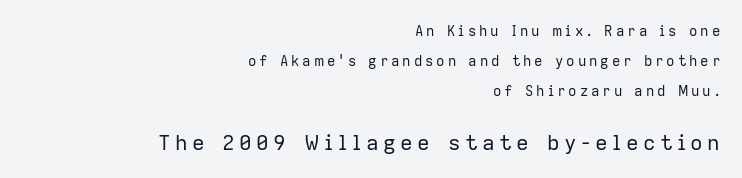
The image shows 21 px text type, upright; set right-aligned, loose line spacing (2.14x), unusually wide letter spacing (+0.21 em), not underlined; the second (bottom) block is 1.5x larger.
